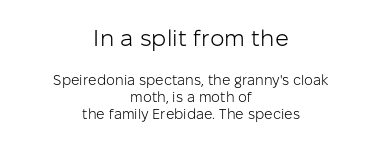
Q: Is the text bold? A: No.
Q: Is the text italic (slanted)? A: No, it is upright.
Q: Is the text underlined? A: No.
Q: How is the paragraph aligned? A: Centered.
Q: Is the spacing between letters normal or unusually wide? A: Normal.
Q: Which block of text is set in a larger size, the first (top) or the second (bottom)? A: The first (top) one.
